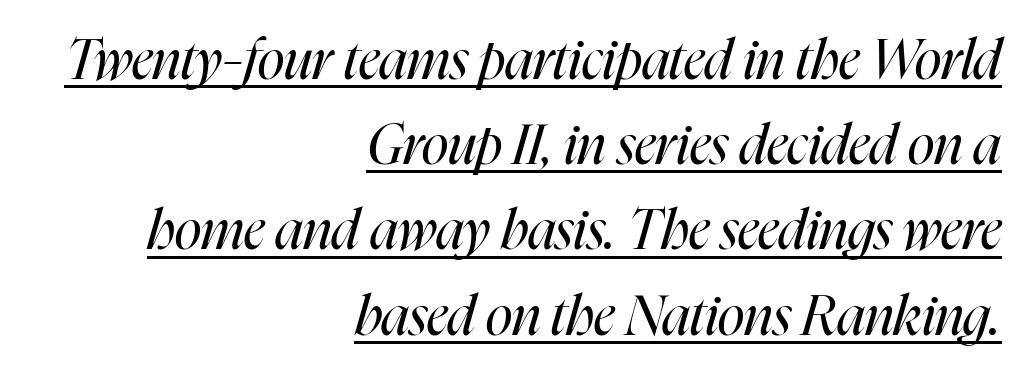
The cut favours lightness, reaching ordinary text weight at its darkest. Emphasis-style slanted type is in use. Successive baselines arrive at the customary interval. Is the block centered? No — it sits flush against the right margin. The rendering uses natural spacing where letterforms have individual widths. The tracking reads as untouched default to a designer's eye.
